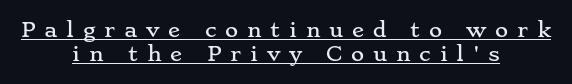
Spacing between characters has been opened up far beyond the box default. The type sits square on the baseline with zero lean. Has an underline been added? It has. Neither beginnings nor endings align; midpoints do.
